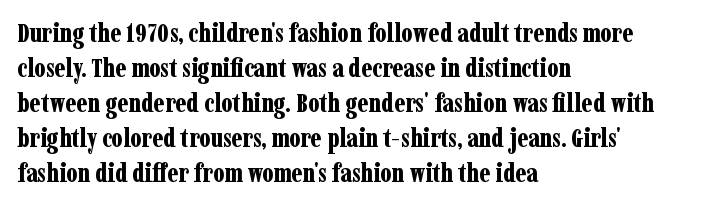
Spacing between characters is what you'd get straight out of the box. If you drew a line through each stem, it would be perfectly vertical. Which margin do the lines hug? The left one — the right edge is uneven. Leading: standard. Is the type bold? Yes — the strokes are clearly thick and heavy.
